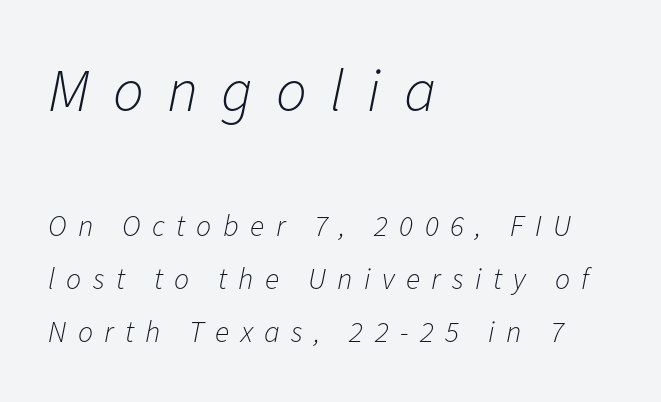
{"italic": "yes", "lean": "right", "slant_degrees": 11, "bold": "no", "weight": "light", "width": "normal", "stroke_contrast": "low", "x_height": "medium", "monospaced": "no", "underline": "no", "align": "left", "line_spacing_ratio": 1.77, "letter_spacing": "wide", "letter_spacing_em": 0.38, "larger_block": "first", "size_ratio": 2.03, "glyph_px": 61}
